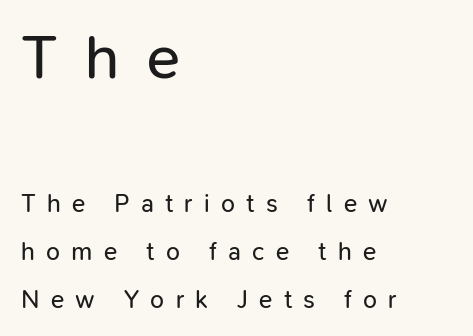
{"serif": "no", "italic": "no", "bold": "no", "weight": "regular", "width": "normal", "stroke_contrast": "low", "x_height": "medium", "monospaced": "no", "underline": "no", "align": "left", "line_spacing": "loose", "line_spacing_ratio": 1.91, "letter_spacing": "wide", "letter_spacing_em": 0.45, "larger_block": "first", "size_ratio": 2.48, "glyph_px": 62}
